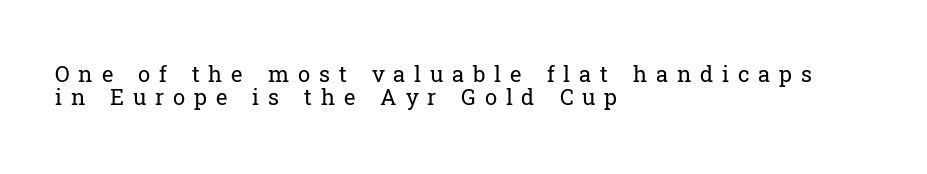
Q: Is the text bold? A: No.
Q: Is the text italic (slanted)? A: No, it is upright.
Q: Is the text underlined? A: No.
Q: How is the paragraph aligned? A: Left-aligned.
Q: Is the spacing between letters normal or unusually wide? A: Unusually wide.
Q: Is the spacing between lines tight, normal or loose? A: Tight.
